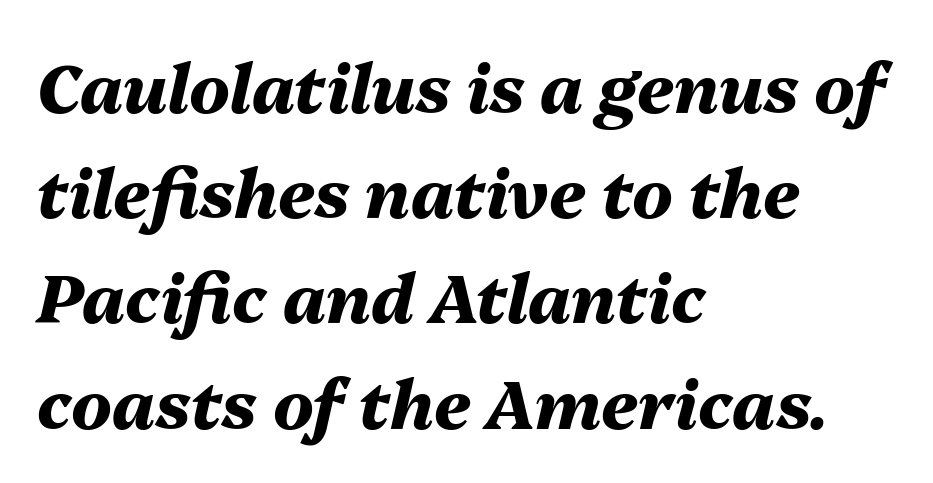
Q: Is the text bold? A: Yes.
Q: Is the text italic (slanted)? A: Yes, it leans right by about 13 degrees.
Q: Is the text underlined? A: No.
Q: How is the paragraph aligned? A: Left-aligned.
Q: Is the spacing between letters normal or unusually wide? A: Normal.
Q: Is the spacing between lines tight, normal or loose? A: Normal.
Q: Width (condensed, normal, or wide)? A: Normal.
Q: Stroke contrast? A: Medium.
Q: x-height? A: Medium.
Q: Monospaced? A: No.
